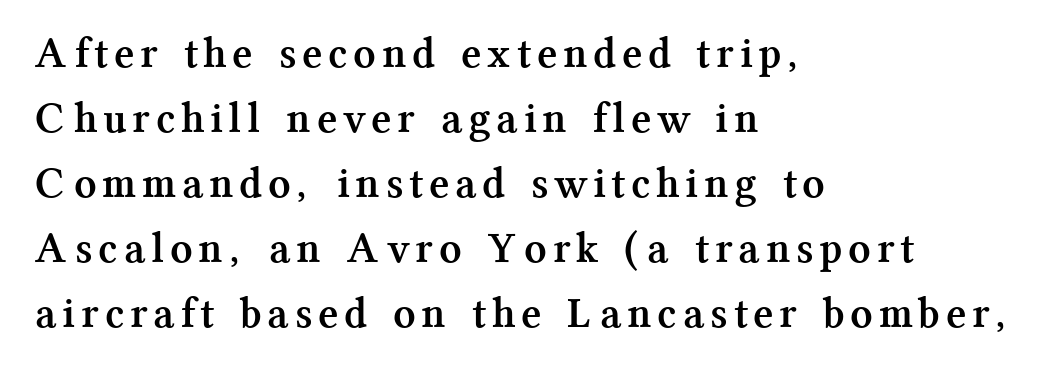
Letters rest on an invisible, unmarked baseline. The face used here is seriffed, in the tradition of book romans. Is the type bold? Yes — the strokes are clearly thick and heavy. Looks like regular typesetting: each glyph gets only the width it needs. This sample uses expanded letter spacing, leaving extra air between glyphs.
